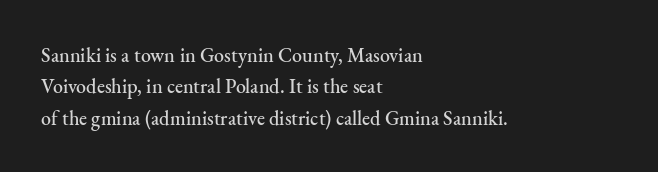
Compared with a centered layout, this one pins lines to the left instead. The space beneath each line is pristine and unruled. The passage shown stacks its lines at a standard gap. Do the letters lean? They stand straight. Spacing between characters is what you'd get straight out of the box.
